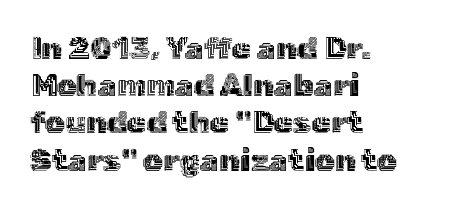
{"italic": "no", "width": "normal", "x_height": "medium", "monospaced": "no", "underline": "no", "align": "left", "line_spacing_ratio": 1.2, "letter_spacing": "normal", "letter_spacing_em": 0.0, "glyph_px": 31}
